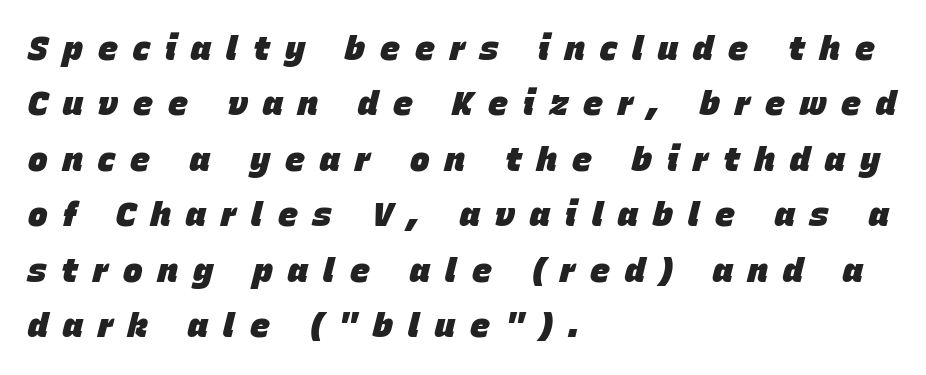
{"italic": "yes", "lean": "right", "slant_degrees": 15, "bold": "yes", "weight": "heavy", "width": "normal", "stroke_contrast": "low", "x_height": "large", "monospaced": "no", "underline": "no", "align": "left", "line_spacing": "normal", "line_spacing_ratio": 1.68, "letter_spacing": "wide", "letter_spacing_em": 0.46, "glyph_px": 33}
